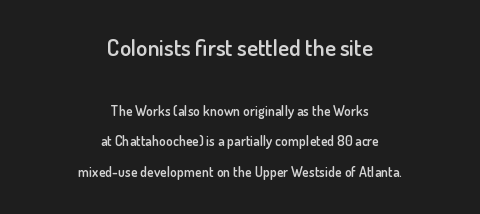
{"italic": "no", "bold": "semi", "underline": "no", "align": "center", "line_spacing": "loose", "line_spacing_ratio": 2.19, "letter_spacing": "normal", "letter_spacing_em": 0.0, "larger_block": "first", "size_ratio": 1.64, "glyph_px": 23}
